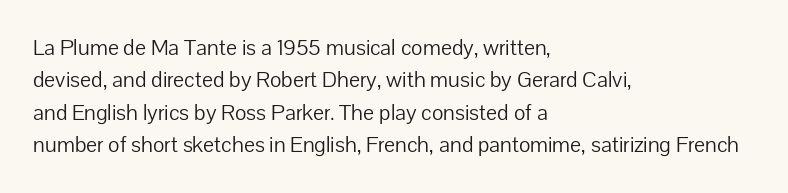
The image shows 22 px text type, upright; set left-aligned, normal line spacing (1.47x), normal letter spacing, not underlined.
